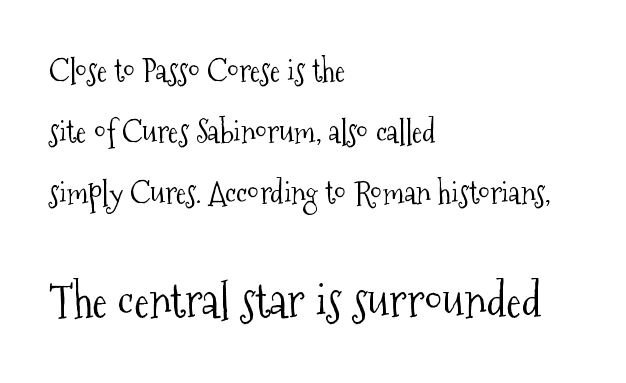
{"serif": "yes", "italic": "no", "bold": "no", "weight": "light", "width": "condensed", "stroke_contrast": "medium", "x_height": "medium", "monospaced": "no", "underline": "no", "align": "left", "line_spacing": "loose", "line_spacing_ratio": 1.97, "letter_spacing": "normal", "letter_spacing_em": 0.0, "larger_block": "second", "size_ratio": 1.48, "glyph_px": 46}
